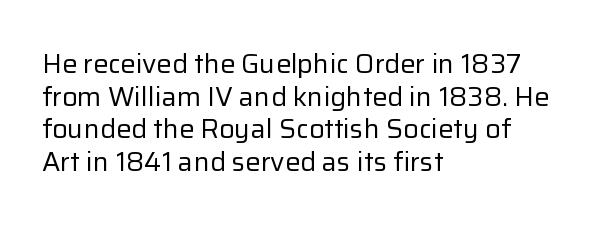
{"italic": "no", "bold": "no", "underline": "no", "align": "left", "line_spacing_ratio": 1.21, "letter_spacing": "normal", "letter_spacing_em": 0.0, "glyph_px": 27}
